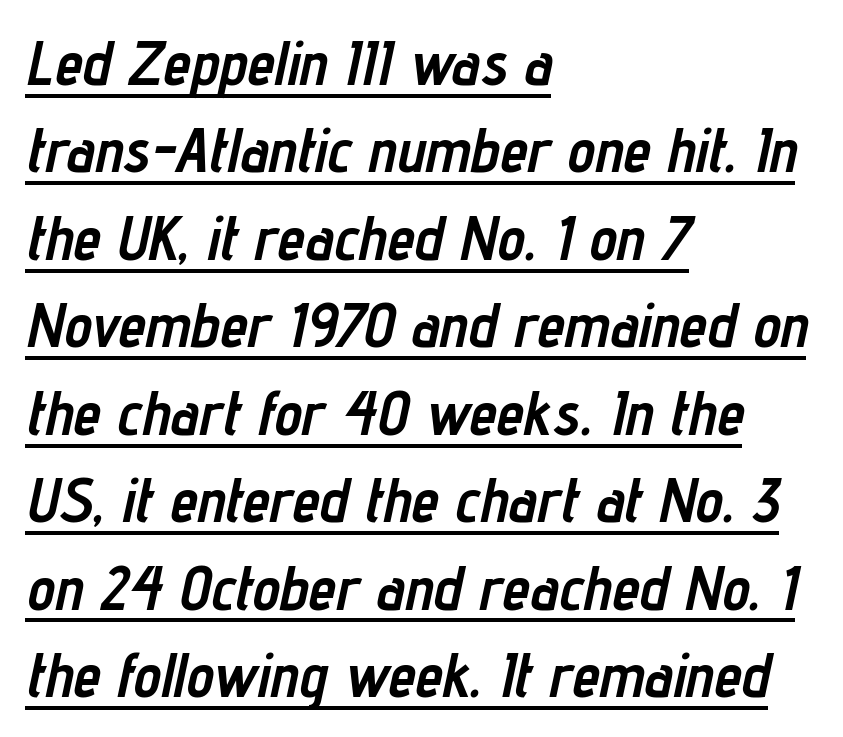
The image shows 62 px semibold, condensed type, italic (leaning right); set left-aligned, normal line spacing (1.41x), normal letter spacing, underlined; low stroke contrast and a medium x-height.
